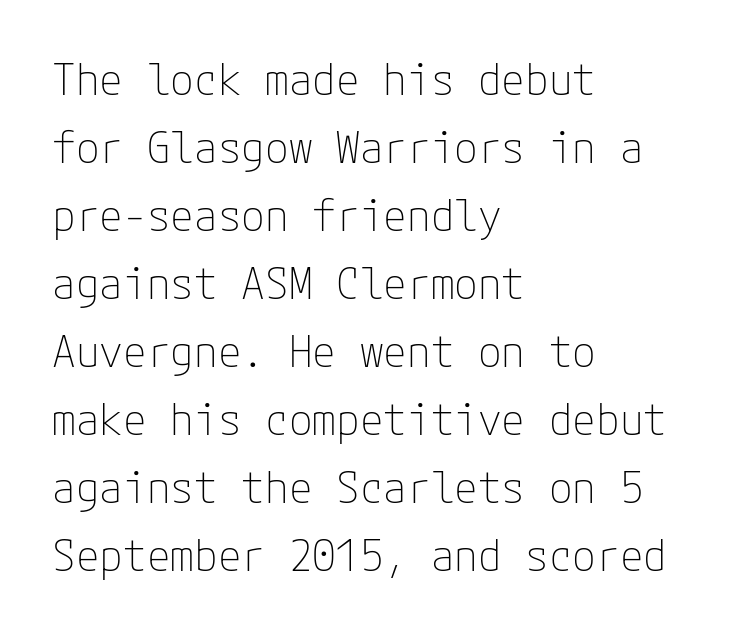
{"serif": "no", "italic": "no", "bold": "no", "weight": "thin", "width": "normal", "stroke_contrast": "low", "x_height": "medium", "underline": "no", "align": "left", "line_spacing": "normal", "line_spacing_ratio": 1.58, "letter_spacing": "normal", "letter_spacing_em": 0.0, "glyph_px": 43}
